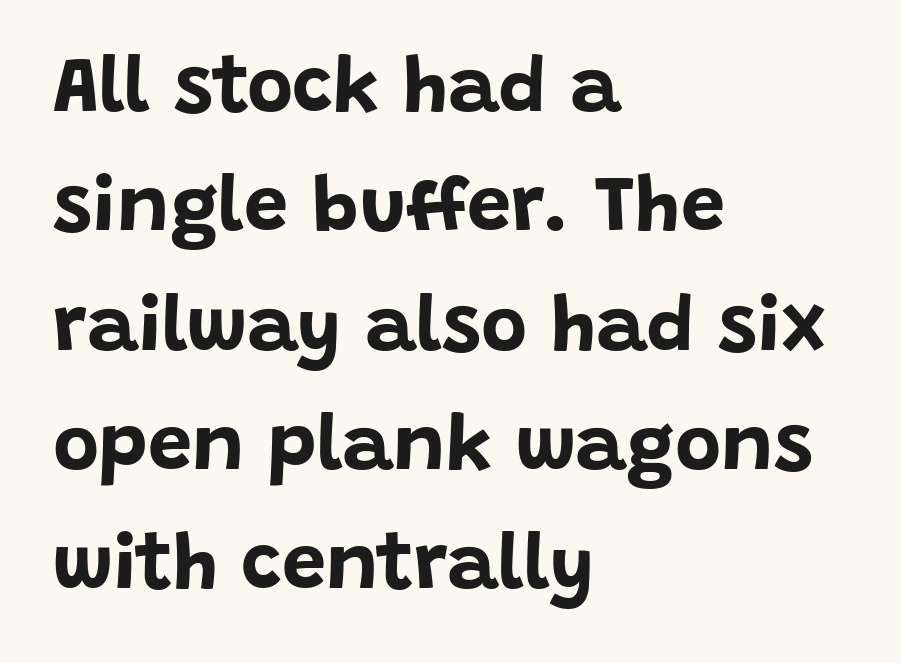
The image shows 79 px bold sans-serif type, upright; set left-aligned, normal line spacing (1.51x), normal letter spacing, not underlined; low stroke contrast and a large x-height.
